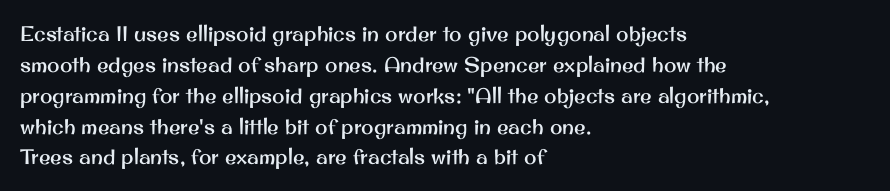
{"italic": "no", "underline": "no", "align": "left", "line_spacing": "normal", "line_spacing_ratio": 1.47, "letter_spacing": "normal", "letter_spacing_em": 0.0, "glyph_px": 21}
